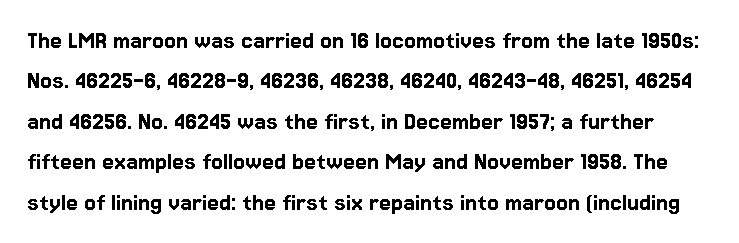
{"italic": "no", "underline": "no", "line_spacing": "normal", "line_spacing_ratio": 1.5, "letter_spacing": "normal", "letter_spacing_em": 0.0, "glyph_px": 27}
